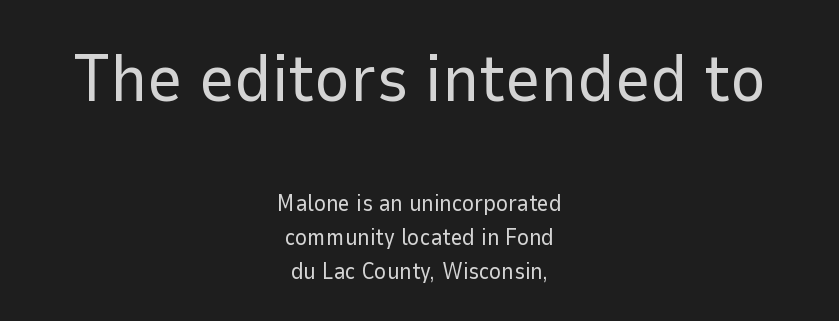
The image shows 68 px regular-weight sans-serif type, upright; set centered, normal line spacing (1.48x), normal letter spacing, not underlined; the first (top) block is 2.96x larger; low stroke contrast and a medium x-height.
